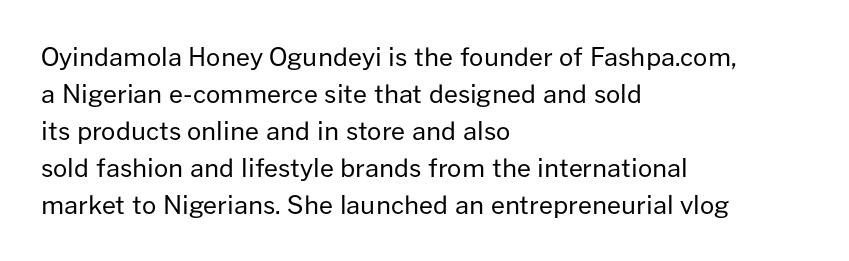
A typesetter would call this leading conventional body-copy spacing. Descender tails drop into unmarked territory. Visually the block forms a straight wall on the left and a jagged coastline on the right. Do the letters lean? They stand straight.
